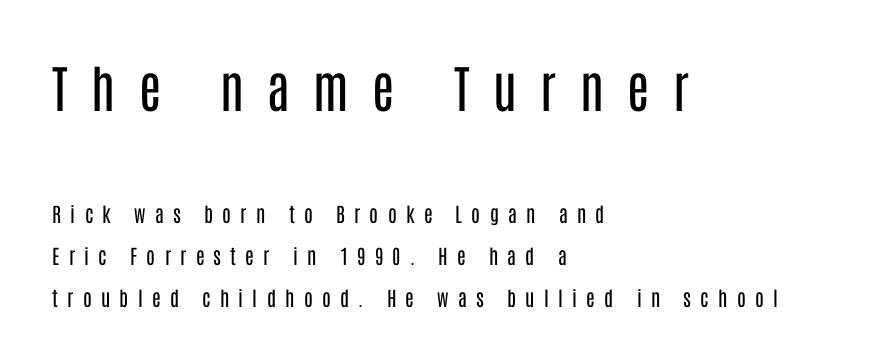
Q: Is the text bold? A: No.
Q: Is the text italic (slanted)? A: No, it is upright.
Q: Is the typeface a serif or a sans-serif typeface? A: Sans-serif.
Q: Is the text underlined? A: No.
Q: How is the paragraph aligned? A: Left-aligned.
Q: Is the spacing between letters normal or unusually wide? A: Unusually wide.
Q: Is the spacing between lines tight, normal or loose? A: Loose.
Q: Which block of text is set in a larger size, the first (top) or the second (bottom)? A: The first (top) one.
Q: Width (condensed, normal, or wide)? A: Condensed.
Q: Stroke contrast? A: Low.
Q: x-height? A: Large.
Q: Monospaced? A: No.
